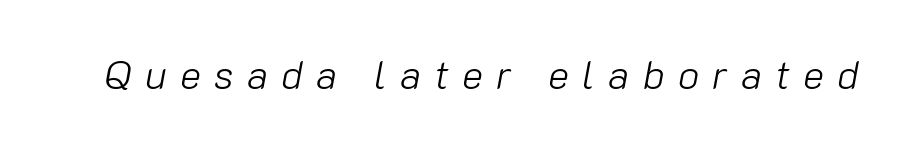
Q: Is the text bold? A: No.
Q: Is the text italic (slanted)? A: Yes, it leans right by about 10 degrees.
Q: Is the text underlined? A: No.
Q: Is the spacing between letters normal or unusually wide? A: Unusually wide.
Q: Width (condensed, normal, or wide)? A: Normal.
Q: Stroke contrast? A: Low.
Q: x-height? A: Medium.
Q: Monospaced? A: No.
